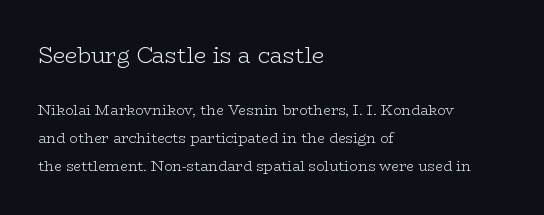
{"italic": "no", "bold": "no", "underline": "no", "align": "left", "line_spacing": "loose", "line_spacing_ratio": 1.98, "letter_spacing": "normal", "letter_spacing_em": 0.0, "larger_block": "first", "size_ratio": 1.57, "glyph_px": 22}
